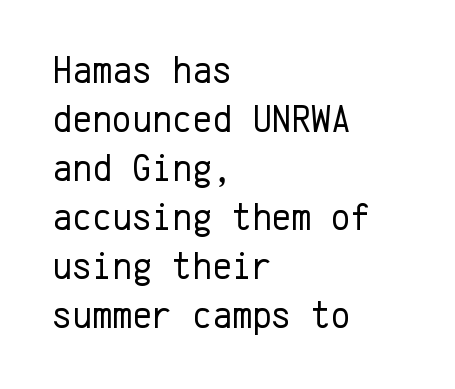
Visually the block forms a straight wall on the left and a jagged coastline on the right. Are there feet on the stems? There aren't — it's a sans. Nobody drew a line under any word here. Summary of weight: not heavy and not bold.
